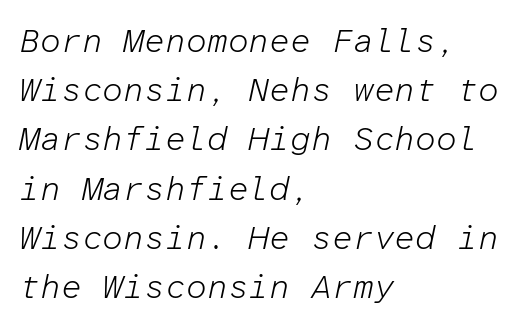
{"italic": "yes", "lean": "right", "slant_degrees": 12, "bold": "no", "weight": "light", "width": "normal", "stroke_contrast": "low", "x_height": "medium", "monospaced": "yes", "underline": "no", "align": "left", "line_spacing": "normal", "line_spacing_ratio": 1.49, "letter_spacing": "normal", "letter_spacing_em": 0.0, "glyph_px": 33}
